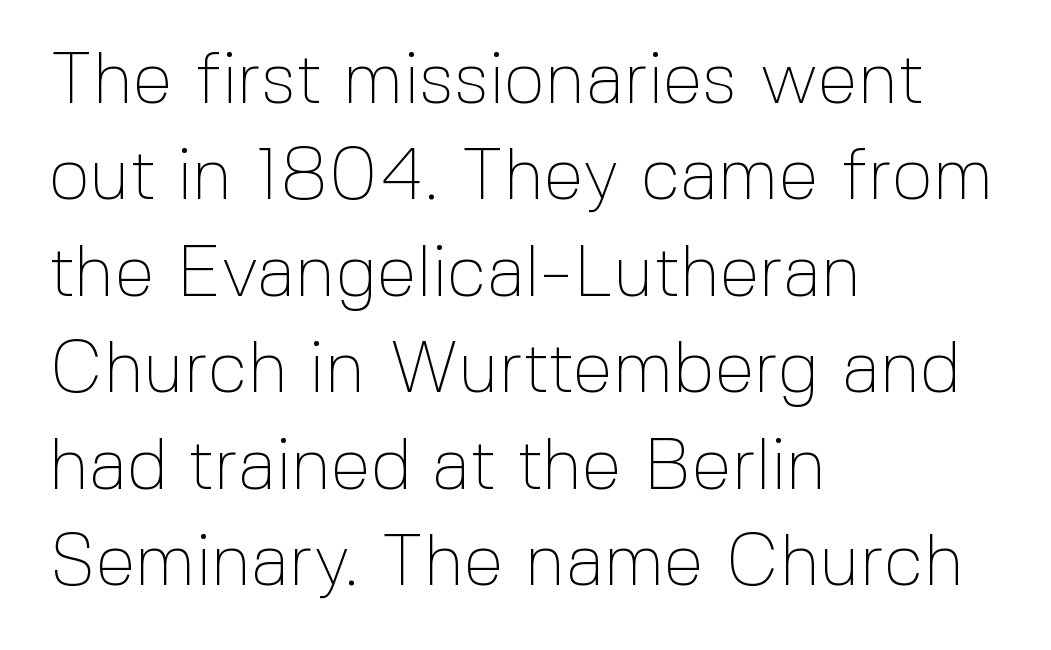
The horizontal fit of the characters is conventional and even. The face looks like a standard text weight, possibly lighter. How would I describe the line gaps? Plain and ordinary. Alignment: flush left. Do the characters align in a grid? No, the font is proportional.
